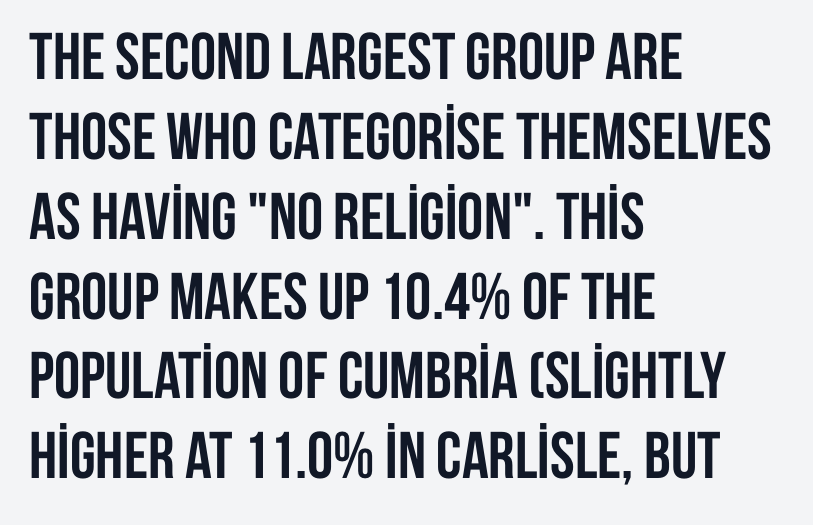
The image shows 66 px semibold, condensed sans-serif type, upright; set left-aligned, line spacing 1.21x, normal letter spacing, not underlined; low stroke contrast and a large x-height.
